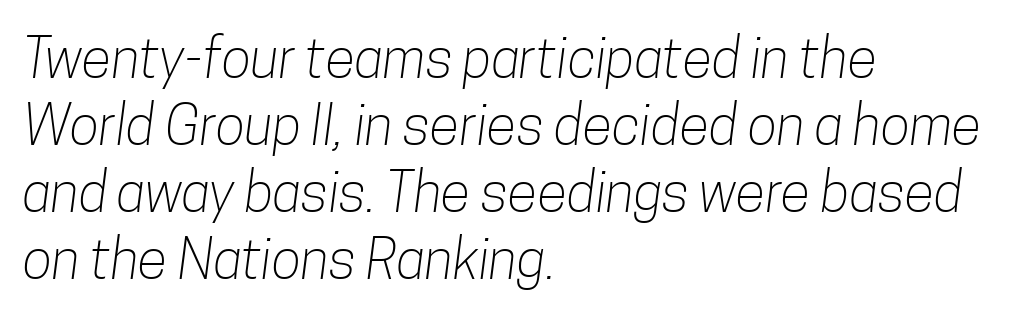
The image shows 55 px light, condensed sans-serif type; set left-aligned, line spacing 1.22x, normal letter spacing, not underlined; low stroke contrast and a medium x-height.
